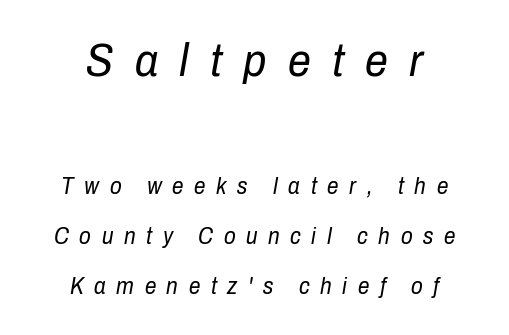
{"italic": "yes", "lean": "right", "slant_degrees": 10, "bold": "no", "weight": "regular", "width": "condensed", "stroke_contrast": "low", "x_height": "medium", "monospaced": "no", "underline": "no", "align": "center", "line_spacing": "loose", "line_spacing_ratio": 2.19, "letter_spacing": "wide", "letter_spacing_em": 0.46, "larger_block": "first", "size_ratio": 2.0, "glyph_px": 46}
